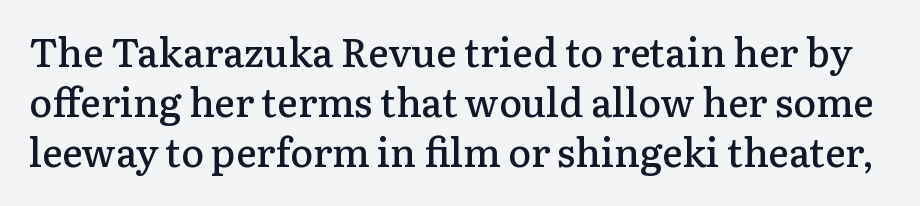
Q: Is the text bold? A: Semi-bold.
Q: Is the text italic (slanted)? A: No, it is upright.
Q: Is the typeface a serif or a sans-serif typeface? A: Serif.
Q: Is the text underlined? A: No.
Q: Is the spacing between letters normal or unusually wide? A: Normal.
Q: Is the spacing between lines tight, normal or loose? A: Normal.
Q: Width (condensed, normal, or wide)? A: Normal.
Q: Stroke contrast? A: Low.
Q: x-height? A: Medium.
Q: Monospaced? A: No.
